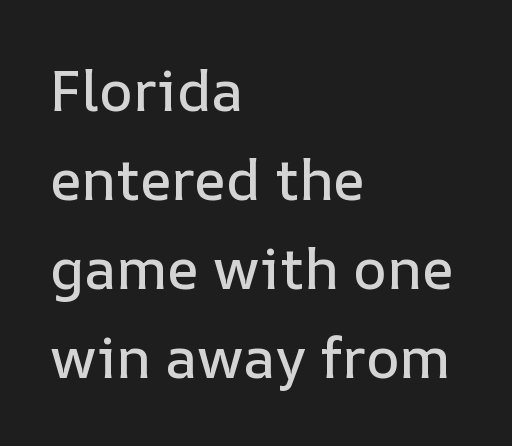
Q: Is the text italic (slanted)? A: No, it is upright.
Q: Is the text underlined? A: No.
Q: How is the paragraph aligned? A: Left-aligned.
Q: Is the spacing between letters normal or unusually wide? A: Normal.
Q: Is the spacing between lines tight, normal or loose? A: Normal.
Q: Width (condensed, normal, or wide)? A: Normal.
Q: Stroke contrast? A: Low.
Q: x-height? A: Medium.
Q: Monospaced? A: No.
